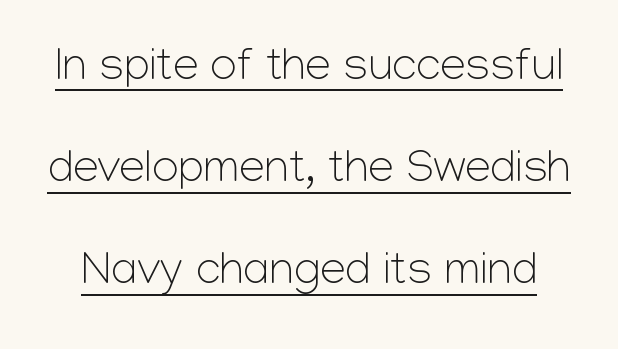
{"serif": "no", "italic": "no", "bold": "no", "weight": "light", "width": "normal", "stroke_contrast": "low", "x_height": "medium", "monospaced": "no", "underline": "yes", "line_spacing": "loose", "line_spacing_ratio": 2.22, "letter_spacing": "normal", "letter_spacing_em": 0.0, "glyph_px": 46}
